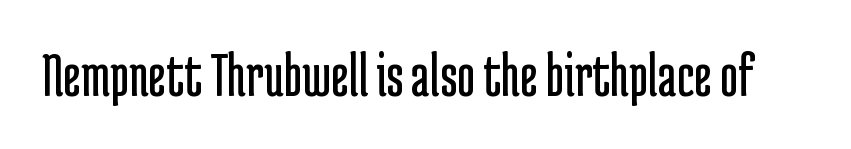
These lines are composed in type without serifs. Unlike italic type, these characters show no tilt at all. Bare-footed words on every line. The typesetting does not lean heavy: it is not bold. The rendering keeps characters at their native spacing. These lines are rendered in a variable-pitch font.
